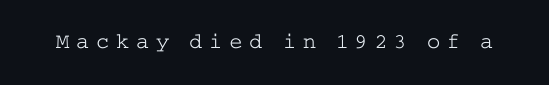
{"italic": "no", "bold": "no", "underline": "no", "letter_spacing": "wide", "letter_spacing_em": 0.31, "glyph_px": 22}
